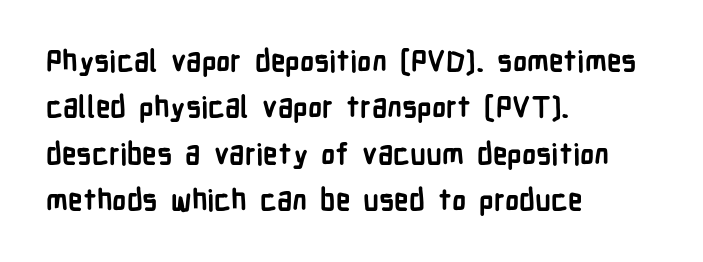
The image shows 29 px semibold, condensed sans-serif type, upright; set left-aligned, normal line spacing (1.6x), normal letter spacing, not underlined; low stroke contrast and a medium x-height.
